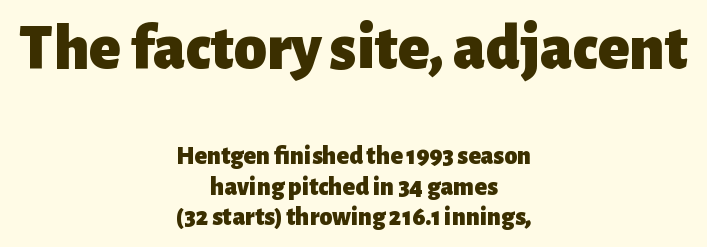
Q: Is the text bold? A: Yes.
Q: Is the text italic (slanted)? A: No, it is upright.
Q: Is the typeface a serif or a sans-serif typeface? A: Sans-serif.
Q: Is the text underlined? A: No.
Q: How is the paragraph aligned? A: Centered.
Q: Is the spacing between letters normal or unusually wide? A: Normal.
Q: Which block of text is set in a larger size, the first (top) or the second (bottom)? A: The first (top) one.
Q: Width (condensed, normal, or wide)? A: Normal.
Q: Stroke contrast? A: Low.
Q: x-height? A: Medium.
Q: Monospaced? A: No.
